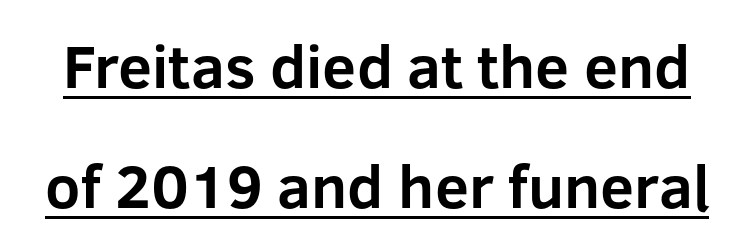
{"serif": "no", "italic": "no", "bold": "yes", "weight": "bold", "width": "normal", "stroke_contrast": "low", "x_height": "medium", "monospaced": "no", "underline": "yes", "line_spacing": "loose", "line_spacing_ratio": 1.97, "letter_spacing": "normal", "letter_spacing_em": 0.0, "glyph_px": 61}
